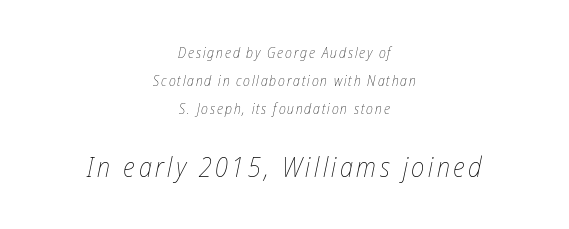
{"italic": "yes", "lean": "right", "slant_degrees": 12, "bold": "no", "underline": "no", "align": "center", "line_spacing": "loose", "line_spacing_ratio": 1.99, "larger_block": "second", "size_ratio": 1.93, "glyph_px": 27}
